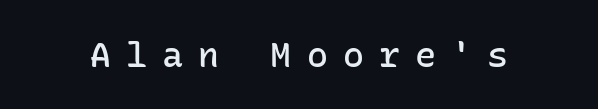
The passage shown has open, widely tracked lettering throughout. Summary of weight: moderately heavy, a semibold. The zone under the glyphs is completely vacant. A roman cut, with each character standing at attention. These lines are rendered in a fixed-pitch font. These lines are composed in type without serifs.
